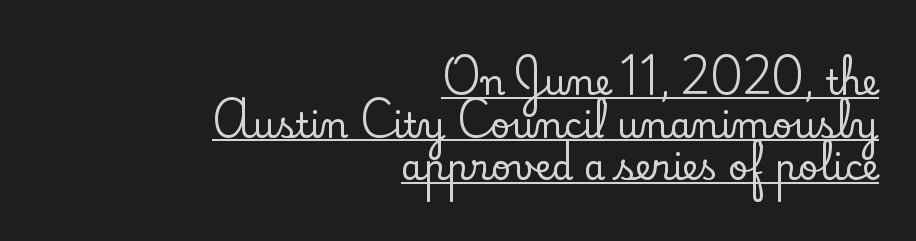
The face used here is proportionally spaced, like ordinary book or web type. These lines are set flush right with a ragged left edge. Standard letterfit; no display-style spreading of the glyphs. Old-style or modern, the face here clearly has serifs. The typography opts for an upright posture over an oblique one.
